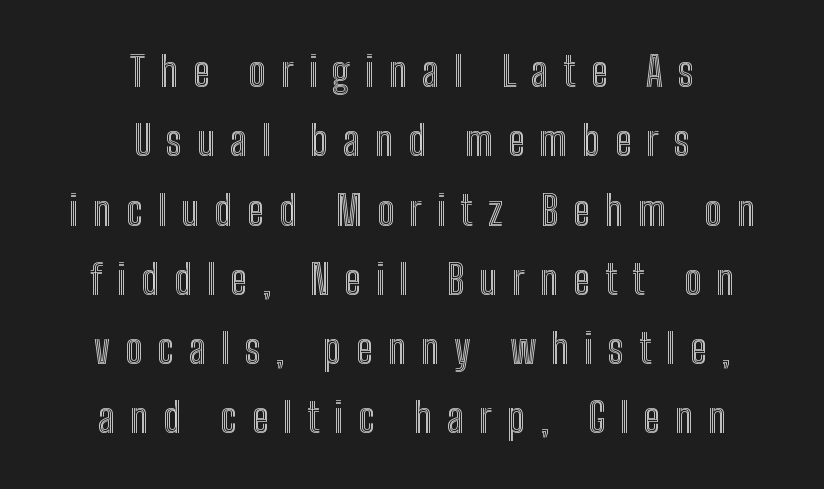
Q: Is the text italic (slanted)? A: No, it is upright.
Q: Is the text underlined? A: No.
Q: How is the paragraph aligned? A: Centered.
Q: Is the spacing between letters normal or unusually wide? A: Unusually wide.
Q: Is the spacing between lines tight, normal or loose? A: Normal.
Q: Width (condensed, normal, or wide)? A: Condensed.
Q: x-height? A: Medium.
Q: Monospaced? A: No.
